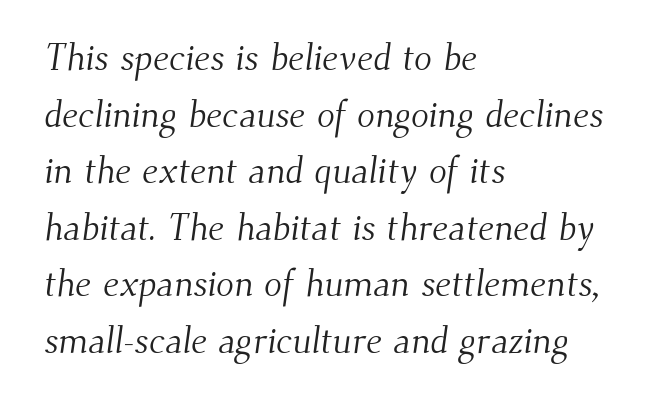
Q: Is the text bold? A: No.
Q: Is the typeface a serif or a sans-serif typeface? A: Serif.
Q: Is the text underlined? A: No.
Q: How is the paragraph aligned? A: Left-aligned.
Q: Is the spacing between letters normal or unusually wide? A: Normal.
Q: Is the spacing between lines tight, normal or loose? A: Normal.
Q: Width (condensed, normal, or wide)? A: Normal.
Q: Stroke contrast? A: Medium.
Q: x-height? A: Small.
Q: Monospaced? A: No.
